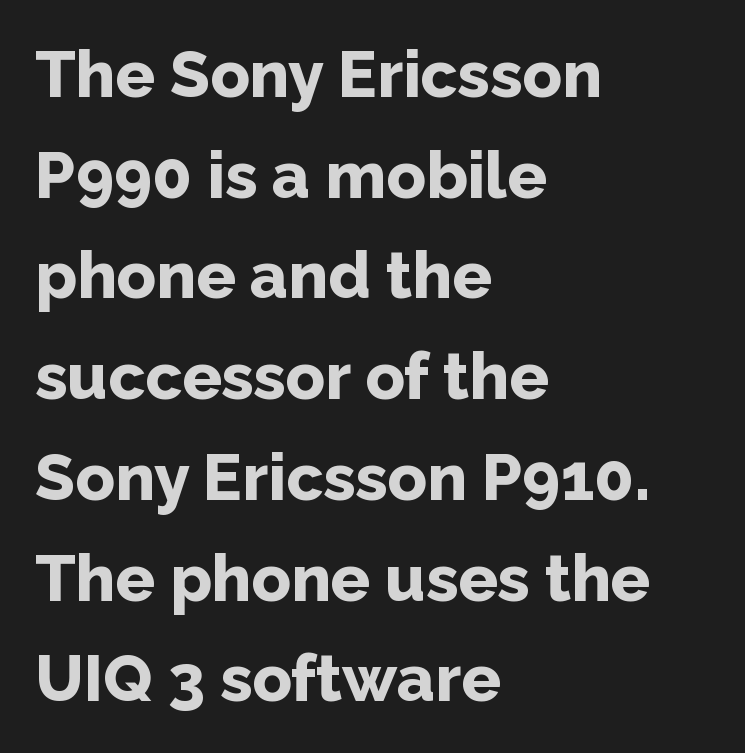
The image shows 65 px bold sans-serif type, upright; set left-aligned, normal line spacing (1.55x), normal letter spacing, not underlined; low stroke contrast and a medium x-height.
